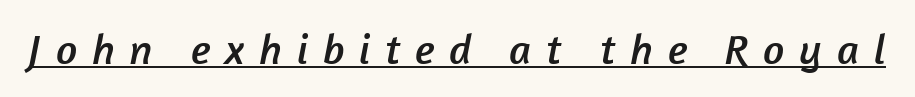
The face used here is proportionally spaced, like ordinary book or web type. Like a heading marked for emphasis, these lines bear an underscore. This is sans-serif lettering, the kind often seen on screens and signage. The type is letterspaced generously, with wide tracking.
